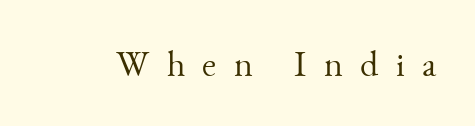
Q: Is the text bold? A: No.
Q: Is the text italic (slanted)? A: No, it is upright.
Q: Is the typeface a serif or a sans-serif typeface? A: Serif.
Q: Is the text underlined? A: No.
Q: Is the spacing between letters normal or unusually wide? A: Unusually wide.
Q: Width (condensed, normal, or wide)? A: Normal.
Q: Stroke contrast? A: Medium.
Q: x-height? A: Small.
Q: Monospaced? A: No.
